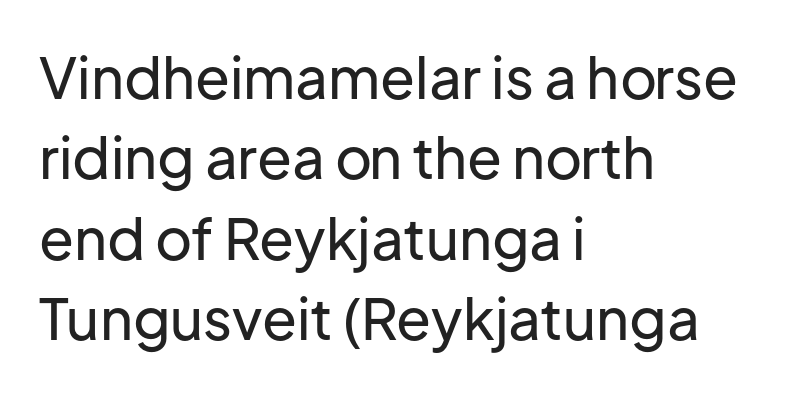
Q: Is the text italic (slanted)? A: No, it is upright.
Q: Is the typeface a serif or a sans-serif typeface? A: Sans-serif.
Q: Is the text underlined? A: No.
Q: How is the paragraph aligned? A: Left-aligned.
Q: Is the spacing between letters normal or unusually wide? A: Normal.
Q: Is the spacing between lines tight, normal or loose? A: Normal.
Q: Width (condensed, normal, or wide)? A: Normal.
Q: Stroke contrast? A: Low.
Q: x-height? A: Medium.
Q: Monospaced? A: No.
